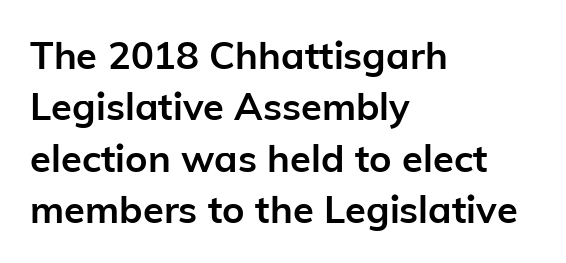
Q: Is the text bold? A: Yes.
Q: Is the text italic (slanted)? A: No, it is upright.
Q: Is the typeface a serif or a sans-serif typeface? A: Sans-serif.
Q: Is the text underlined? A: No.
Q: How is the paragraph aligned? A: Left-aligned.
Q: Is the spacing between letters normal or unusually wide? A: Normal.
Q: Is the spacing between lines tight, normal or loose? A: Normal.
Q: Width (condensed, normal, or wide)? A: Normal.
Q: Stroke contrast? A: Low.
Q: x-height? A: Medium.
Q: Monospaced? A: No.
